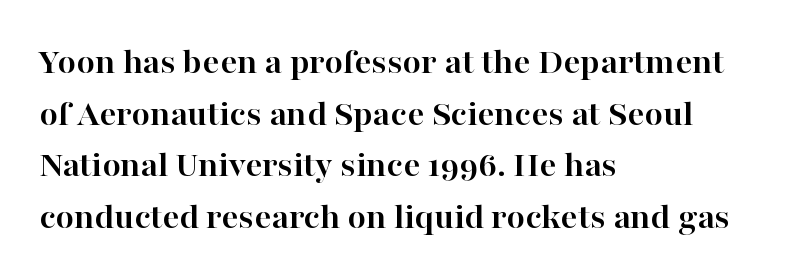
The image shows 38 px semibold serif type, upright; set left-aligned, normal line spacing (1.36x), normal letter spacing, not underlined; high stroke contrast and a medium x-height.
